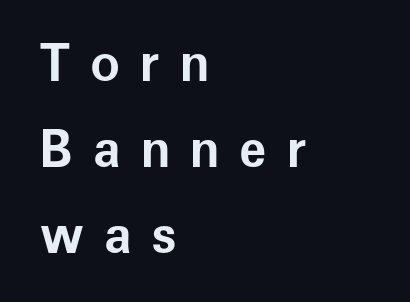
{"serif": "no", "italic": "no", "bold": "yes", "weight": "bold", "width": "normal", "stroke_contrast": "low", "x_height": "medium", "monospaced": "no", "underline": "no", "align": "left", "line_spacing_ratio": 1.72, "letter_spacing": "wide", "letter_spacing_em": 0.4, "glyph_px": 50}
